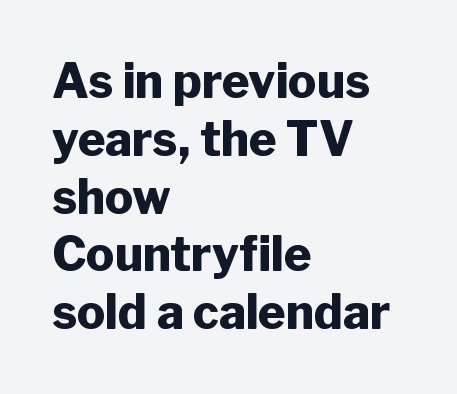
Q: Is the text bold? A: Yes.
Q: Is the text italic (slanted)? A: No, it is upright.
Q: Is the typeface a serif or a sans-serif typeface? A: Sans-serif.
Q: Is the text underlined? A: No.
Q: How is the paragraph aligned? A: Left-aligned.
Q: Is the spacing between letters normal or unusually wide? A: Normal.
Q: Width (condensed, normal, or wide)? A: Normal.
Q: Stroke contrast? A: Low.
Q: x-height? A: Medium.
Q: Monospaced? A: No.
